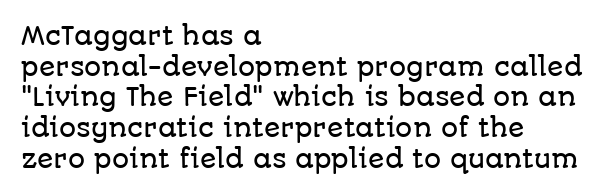
{"italic": "no", "underline": "no", "align": "left", "line_spacing": "normal", "line_spacing_ratio": 1.28, "letter_spacing": "normal", "letter_spacing_em": 0.0, "glyph_px": 24}
